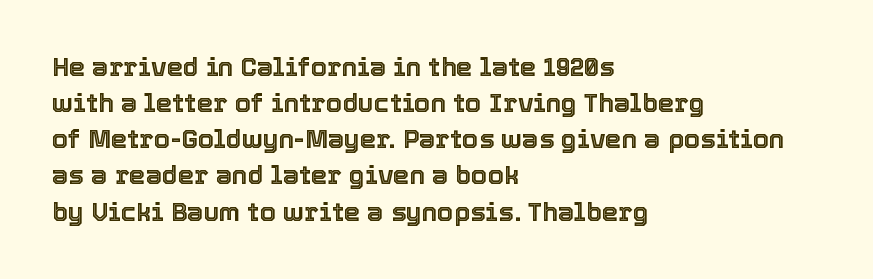
{"italic": "no", "underline": "no", "align": "left", "line_spacing": "normal", "line_spacing_ratio": 1.39, "letter_spacing": "normal", "letter_spacing_em": 0.0, "glyph_px": 26}
